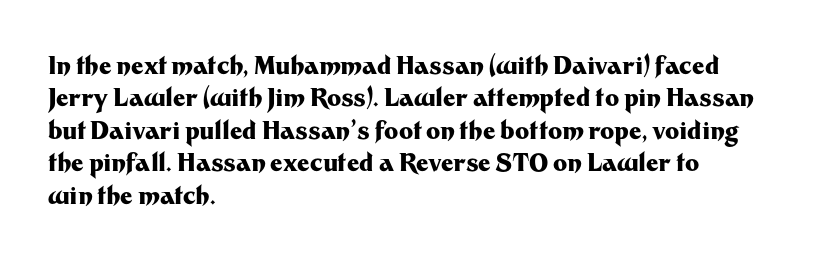
The image shows 24 px bold type, upright; set left-aligned, normal line spacing (1.35x), normal letter spacing, not underlined.
